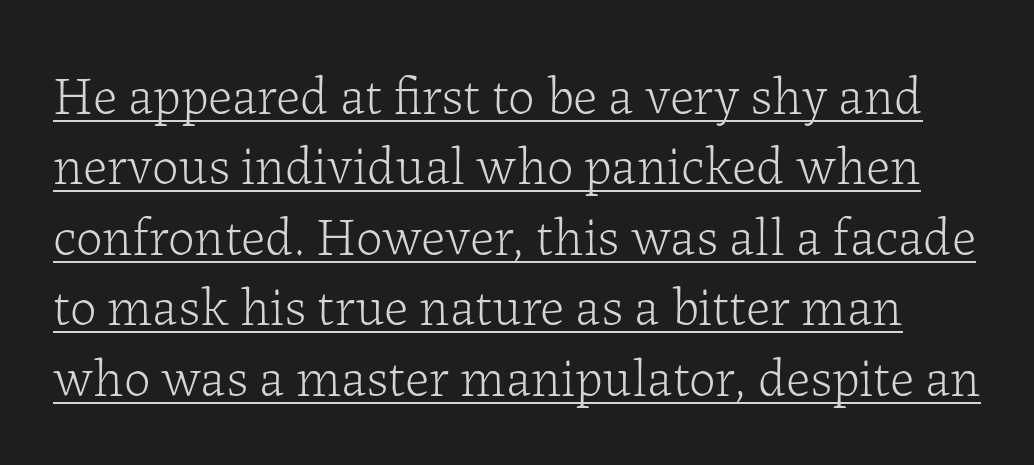
Standard letterfit; no display-style spreading of the glyphs. Successive baselines arrive at the customary interval. Underline: present. The face used here is proportionally spaced, like ordinary book or web type.
